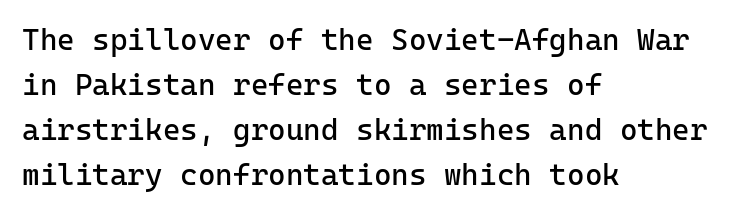
The image shows 30 px regular-weight sans-serif type, upright, monospaced; set left-aligned, normal line spacing (1.5x), normal letter spacing, not underlined; low stroke contrast and a medium x-height.
